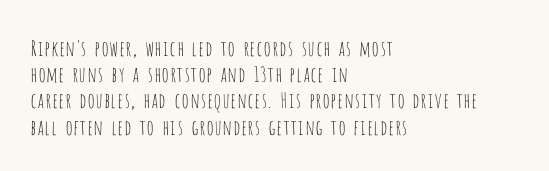
Does extra space separate the letters? No, they use regular spacing. Layout note: lines flush left. The area under the type is left untouched. This reads as an unemphasized weight, regular at the heaviest. This is roman type, the default non-slanted kind. Vertical spacing — default.
